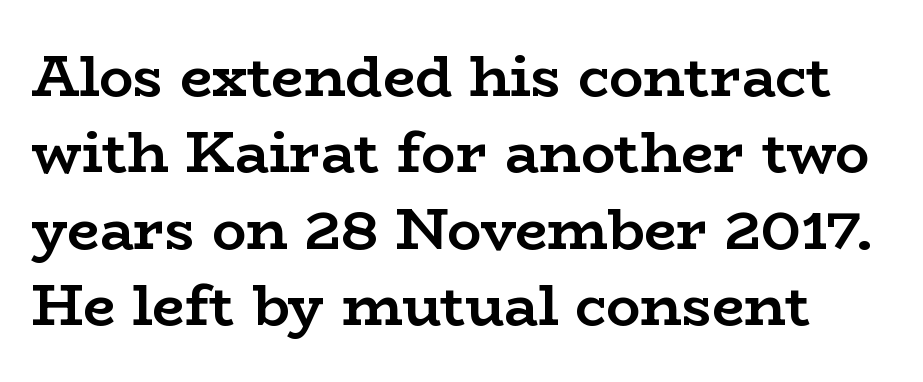
The image shows 57 px semibold, wide serif type, upright; set normal line spacing (1.34x), normal letter spacing, not underlined; low stroke contrast and a medium x-height.
